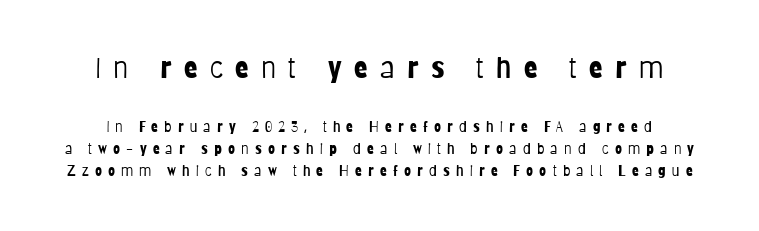
Q: Is the text bold? A: No.
Q: Is the text italic (slanted)? A: No, it is upright.
Q: Is the typeface a serif or a sans-serif typeface? A: Sans-serif.
Q: Is the text underlined? A: No.
Q: Is the spacing between letters normal or unusually wide? A: Unusually wide.
Q: Is the spacing between lines tight, normal or loose? A: Normal.
Q: Which block of text is set in a larger size, the first (top) or the second (bottom)? A: The first (top) one.
Q: Width (condensed, normal, or wide)? A: Condensed.
Q: Stroke contrast? A: Low.
Q: x-height? A: Large.
Q: Monospaced? A: No.
